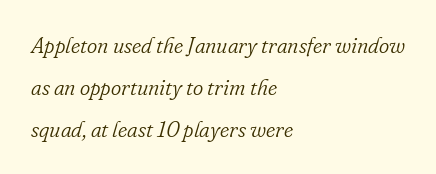
{"italic": "yes", "lean": "right", "slant_degrees": 16, "bold": "no", "underline": "no", "align": "left", "line_spacing": "loose", "line_spacing_ratio": 1.9, "letter_spacing": "normal", "letter_spacing_em": 0.0, "glyph_px": 22}
